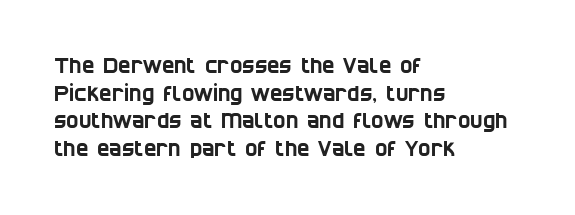
Q: Is the text underlined? A: No.
Q: How is the paragraph aligned? A: Left-aligned.
Q: Is the spacing between letters normal or unusually wide? A: Normal.
Q: Is the spacing between lines tight, normal or loose? A: Normal.
